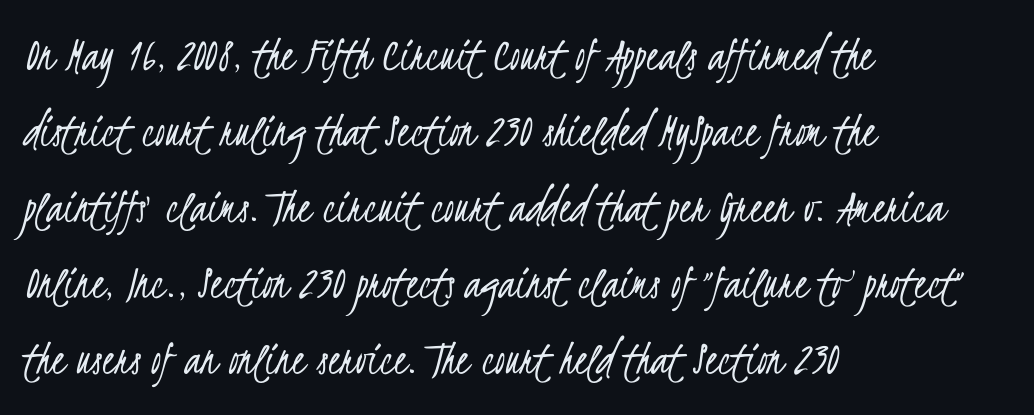
The image shows 50 px light, condensed sans-serif type; set left-aligned, normal line spacing (1.52x), normal letter spacing, not underlined; low stroke contrast and a small x-height.
